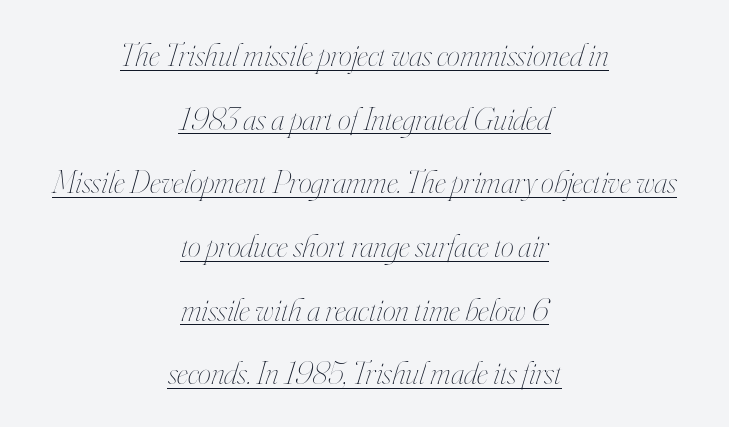
The image shows 33 px thin, condensed type, italic (leaning right); set centered, loose line spacing (1.93x), normal letter spacing, underlined; high stroke contrast and a small x-height.
